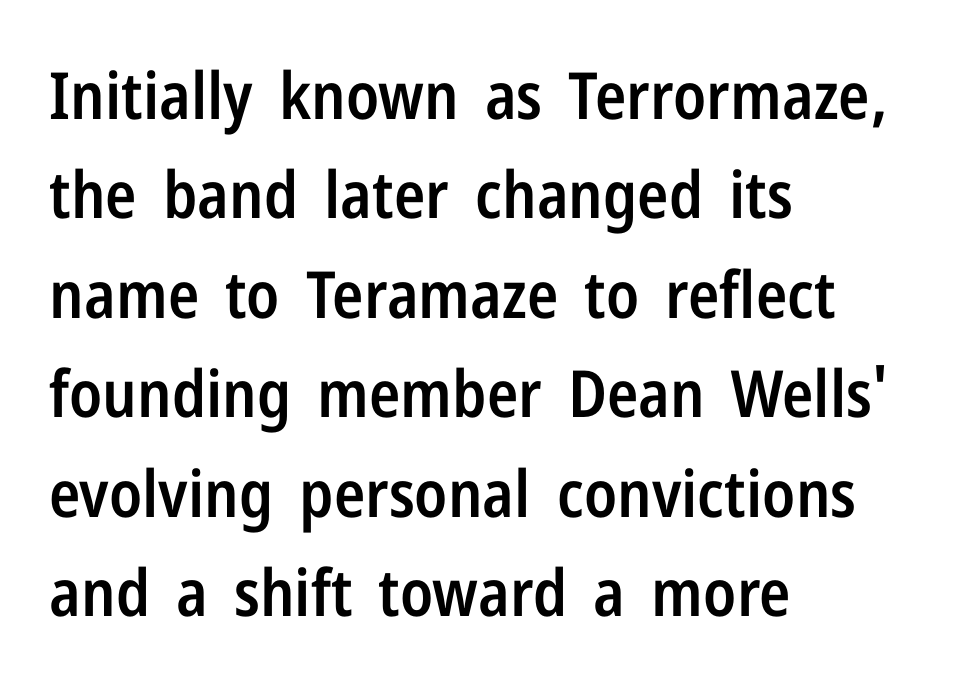
{"serif": "no", "italic": "no", "bold": "semi", "weight": "semibold", "width": "condensed", "stroke_contrast": "low", "x_height": "medium", "monospaced": "no", "underline": "no", "align": "left", "line_spacing": "normal", "line_spacing_ratio": 1.53, "letter_spacing": "normal", "letter_spacing_em": 0.0, "glyph_px": 65}
